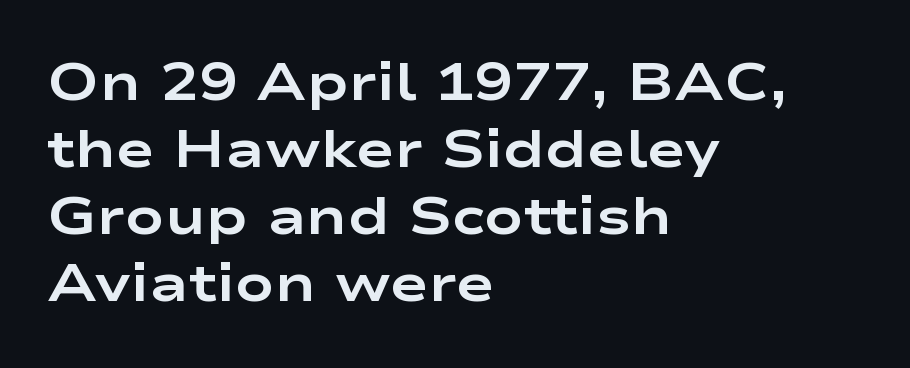
{"serif": "no", "italic": "no", "bold": "yes", "weight": "bold", "width": "wide", "stroke_contrast": "low", "x_height": "medium", "monospaced": "no", "underline": "no", "align": "left", "line_spacing": "normal", "line_spacing_ratio": 1.29, "letter_spacing": "normal", "letter_spacing_em": 0.0, "glyph_px": 52}
